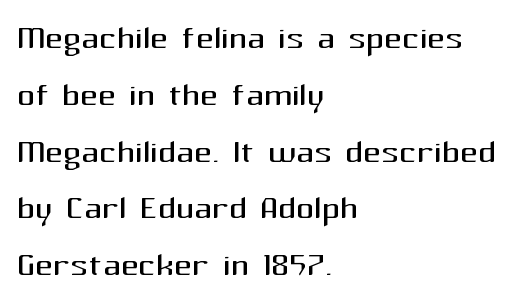
The gaps between neighbouring characters are ordinary and unremarkable. The specimen reads as upright at a glance. The passage shown is not bold in any degree. Note the varied advance widths — an 'i' is clearly narrower than an 'm'. Horizontally, the lines are justified to the leading edge only. Rule under the text: the space is simply empty.
